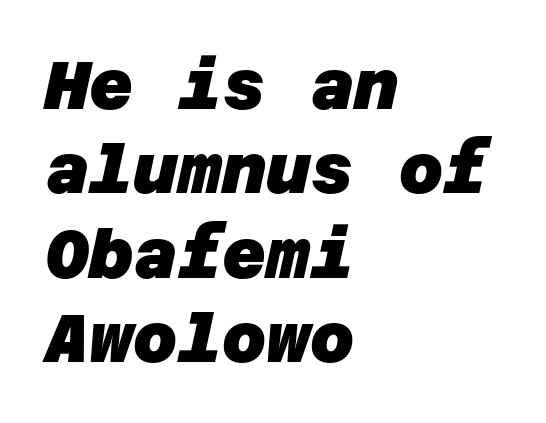
Line starts are locked; line ends wander. Observe the ordinary spacing: letters are neighbours, not strangers. This is heavy type, rendered in bold. Rule under the text: the space is simply empty. The font family rendered here belongs to the sans-serif group.
